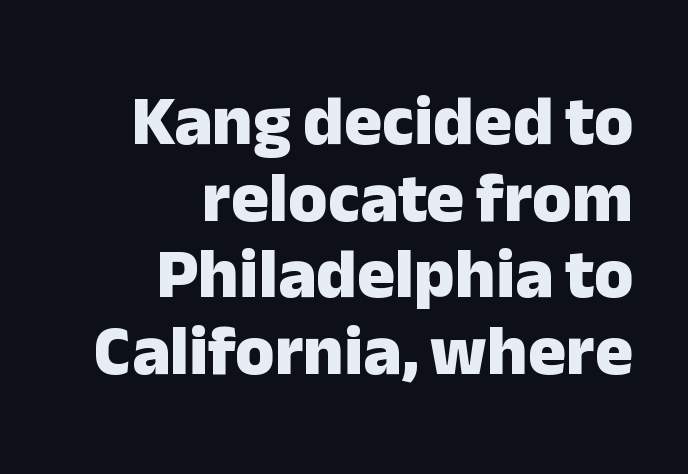
{"serif": "no", "italic": "no", "bold": "yes", "weight": "heavy", "width": "normal", "stroke_contrast": "low", "x_height": "medium", "monospaced": "no", "underline": "no", "align": "right", "line_spacing": "tight", "line_spacing_ratio": 1.08, "letter_spacing": "normal", "letter_spacing_em": 0.0, "glyph_px": 71}
